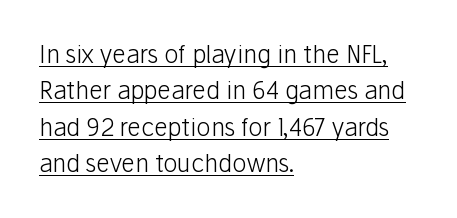
{"italic": "no", "bold": "no", "underline": "yes", "align": "left", "line_spacing": "normal", "line_spacing_ratio": 1.52, "letter_spacing": "normal", "letter_spacing_em": 0.0, "glyph_px": 24}
